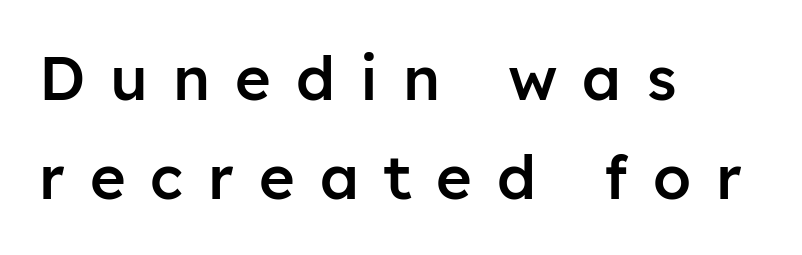
A typesetter would call this leading conventional body-copy spacing. Decoration check: the copy has no underline. Here the glyphs are tracked loosely, breaking word shapes into spaced letters. The setting favours the left margin, as ordinary paragraphs usually do. Letterform terminals end flat and unadorned throughout the passage. Slightly chunky letters — semibold, I'd say, not full bold.
